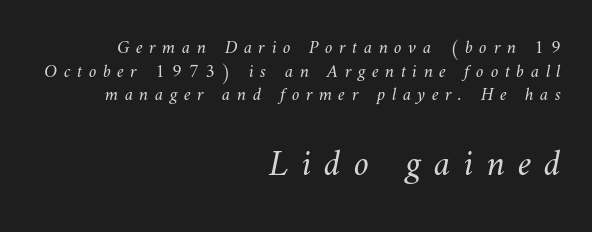
The image shows 38 px light type; set right-aligned, line spacing 1.24x, unusually wide letter spacing (+0.34 em), not underlined; the second (bottom) block is 2.0x larger; medium stroke contrast and a small x-height.
